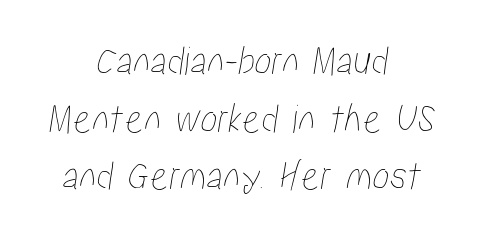
This rendering leaves character spacing at its baseline value. The words here are not underlined. Normally led — the rows are evenly, conventionally spaced. Do the characters align in a grid? No, the font is proportional. These lines stack symmetrically, like a column narrowing and widening about its center.
